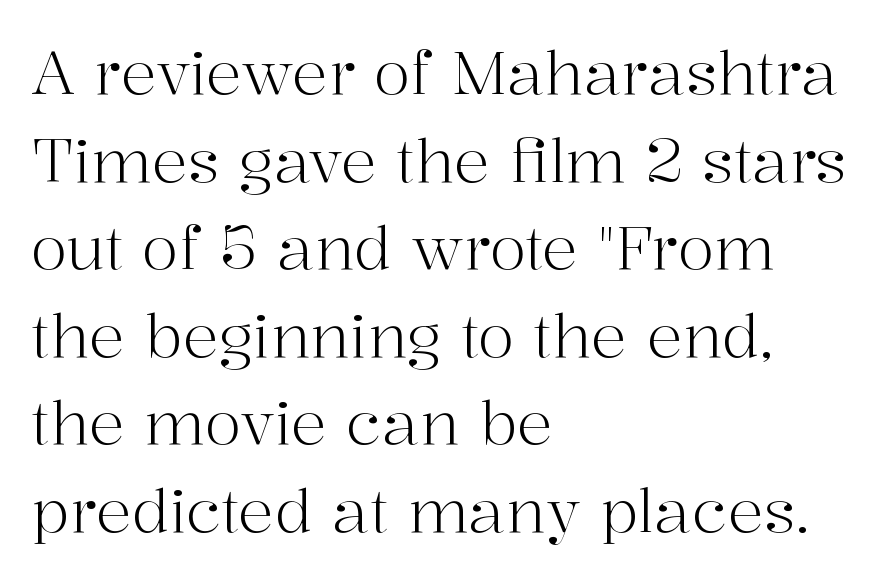
Q: Is the text bold? A: No.
Q: Is the text italic (slanted)? A: No, it is upright.
Q: Is the typeface a serif or a sans-serif typeface? A: Serif.
Q: Is the text underlined? A: No.
Q: How is the paragraph aligned? A: Left-aligned.
Q: Is the spacing between letters normal or unusually wide? A: Normal.
Q: Is the spacing between lines tight, normal or loose? A: Normal.
Q: Width (condensed, normal, or wide)? A: Normal.
Q: Stroke contrast? A: High.
Q: x-height? A: Medium.
Q: Monospaced? A: No.
